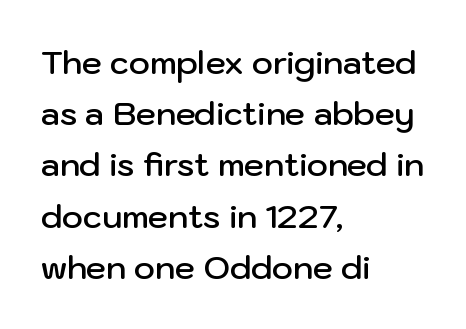
Q: Is the text bold? A: Semi-bold.
Q: Is the text italic (slanted)? A: No, it is upright.
Q: Is the typeface a serif or a sans-serif typeface? A: Sans-serif.
Q: Is the text underlined? A: No.
Q: How is the paragraph aligned? A: Left-aligned.
Q: Is the spacing between letters normal or unusually wide? A: Normal.
Q: Is the spacing between lines tight, normal or loose? A: Normal.
Q: Width (condensed, normal, or wide)? A: Normal.
Q: Stroke contrast? A: Low.
Q: x-height? A: Medium.
Q: Monospaced? A: No.
